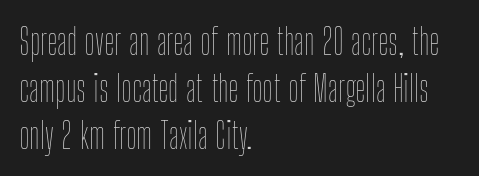
The image shows 36 px thin, condensed type, upright; set left-aligned, normal line spacing (1.3x), normal letter spacing, not underlined; low stroke contrast and a medium x-height.
